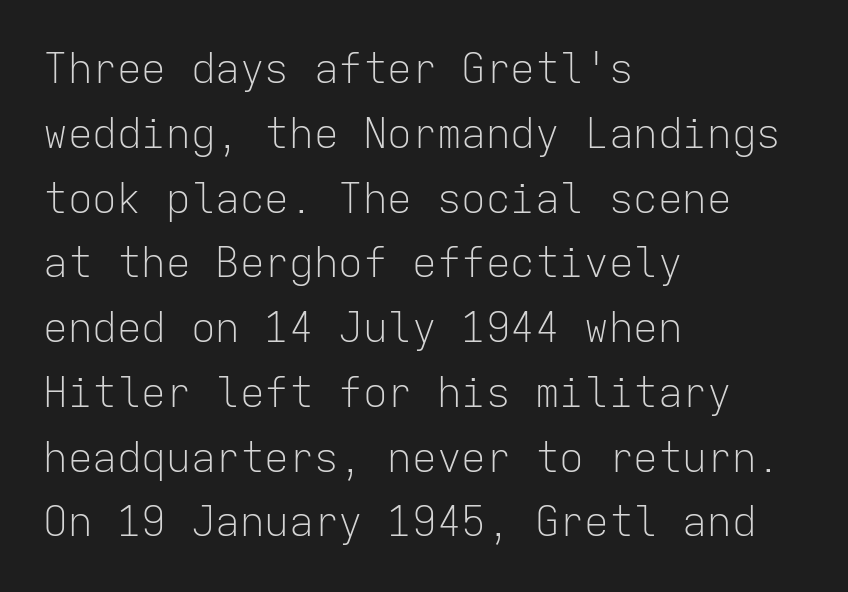
The image shows 41 px light sans-serif type, upright, monospaced; set left-aligned, normal line spacing (1.58x), normal letter spacing, not underlined; low stroke contrast and a medium x-height.
